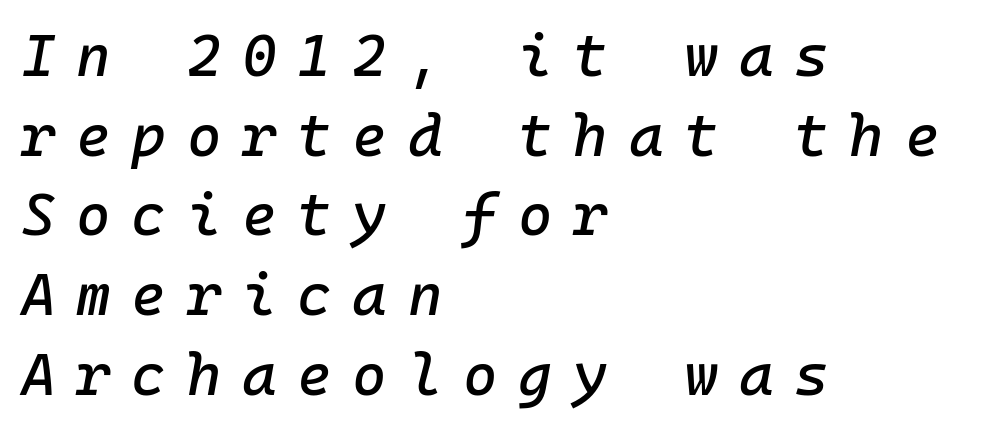
The image shows 59 px text type, italic (leaning right); set left-aligned, normal line spacing (1.35x), unusually wide letter spacing (+0.35 em), not underlined; low stroke contrast and a medium x-height.
